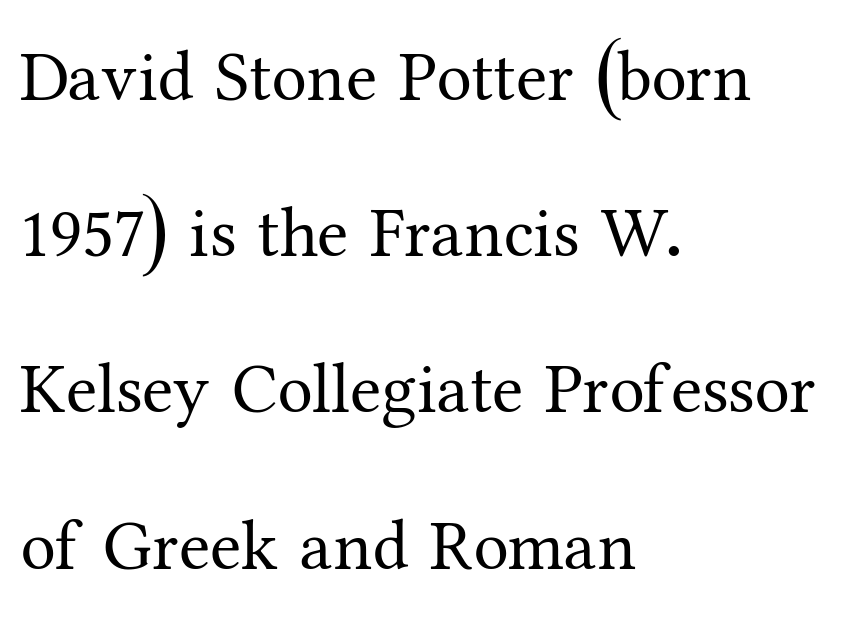
Is there any slant? The stems are plumb. These lines are rendered in a variable-pitch font. Note: serifs present on the glyphs. The ragged edge is on the right, which tells us the setting is flush left. Nothing unusual about the tracking: characters are spaced as the font intends. Descender tails drop into unmarked territory.
